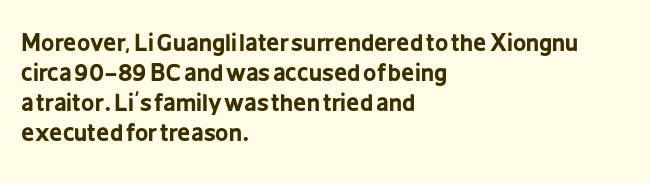
Designer's note — italics off, roman on. Clear beneath every line of the passage. Set as a true bold cut, around the 700 mark. How would I describe the line gaps? Plain and ordinary.
